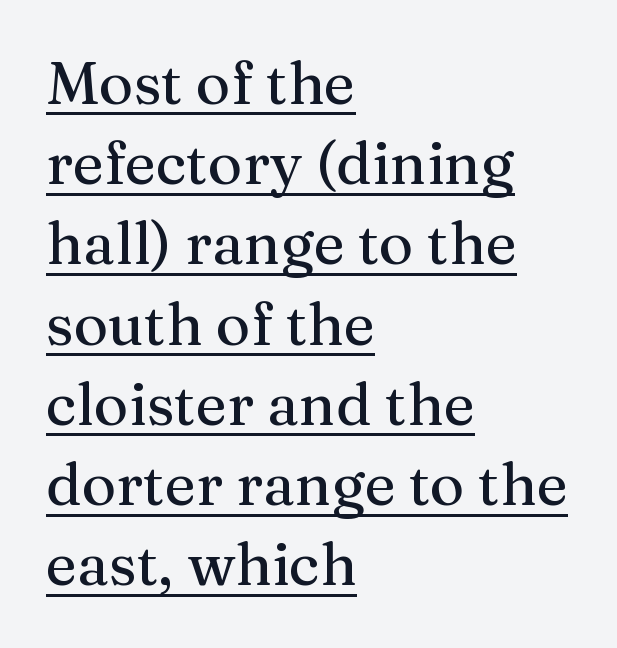
No extra tracking has been applied to these lines. Look at the bottom of the vertical strokes: they flare into serifs here. A normal amount of white space separates one row of letters from the next. Spacing verdict: proportional, widths tailored to each character. Typeset ragged right — the left edge is the straight one. This sample carries an underscore along the baseline area.
